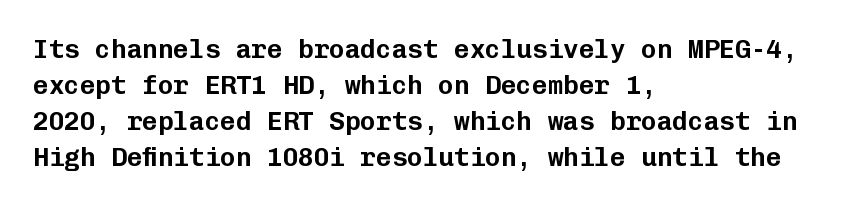
The image shows 26 px text type, upright; set left-aligned, normal line spacing (1.39x), normal letter spacing, not underlined.
